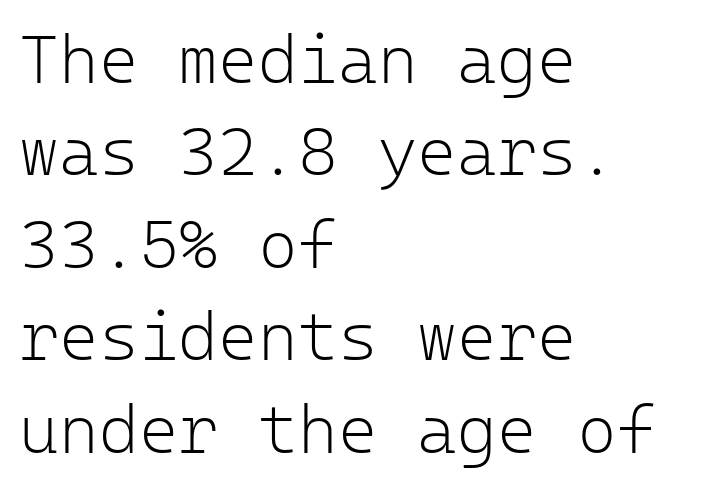
{"serif": "no", "italic": "no", "bold": "no", "weight": "light", "width": "normal", "stroke_contrast": "low", "x_height": "medium", "monospaced": "yes", "underline": "no", "align": "left", "line_spacing": "normal", "line_spacing_ratio": 1.36, "letter_spacing": "normal", "letter_spacing_em": 0.0, "glyph_px": 68}
